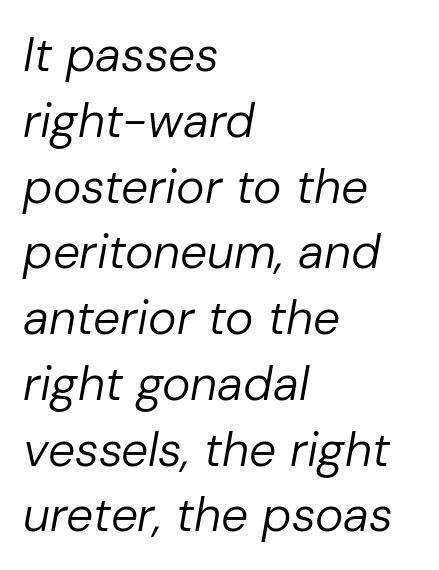
{"italic": "yes", "lean": "right", "slant_degrees": 10, "bold": "no", "weight": "regular", "width": "normal", "stroke_contrast": "low", "x_height": "medium", "monospaced": "no", "underline": "no", "align": "left", "line_spacing": "normal", "line_spacing_ratio": 1.37, "letter_spacing": "normal", "letter_spacing_em": 0.0, "glyph_px": 48}
